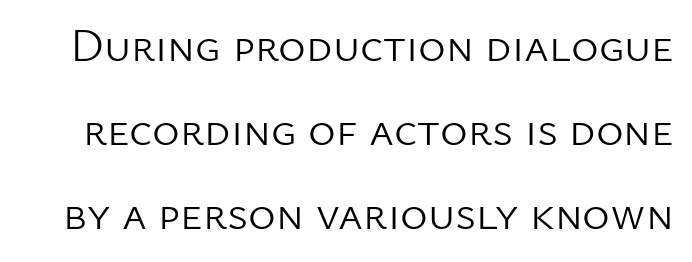
Grotesque or geometric, the face here clearly has no serifs. The letters stand upright; this is a roman face. Each word holds together tightly as a unit, with standard inter-letter gaps. Weight: not bold — regular or lighter. The face used here is proportionally spaced, like ordinary book or web type. No word sits above an underline.
